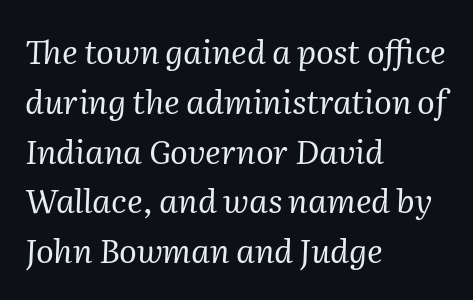
{"serif": "yes", "italic": "yes", "lean": "right", "slant_degrees": 2, "bold": "no", "weight": "regular", "width": "normal", "stroke_contrast": "medium", "x_height": "medium", "monospaced": "no", "underline": "no", "align": "left", "line_spacing": "normal", "line_spacing_ratio": 1.51, "letter_spacing": "normal", "letter_spacing_em": 0.0, "glyph_px": 33}
